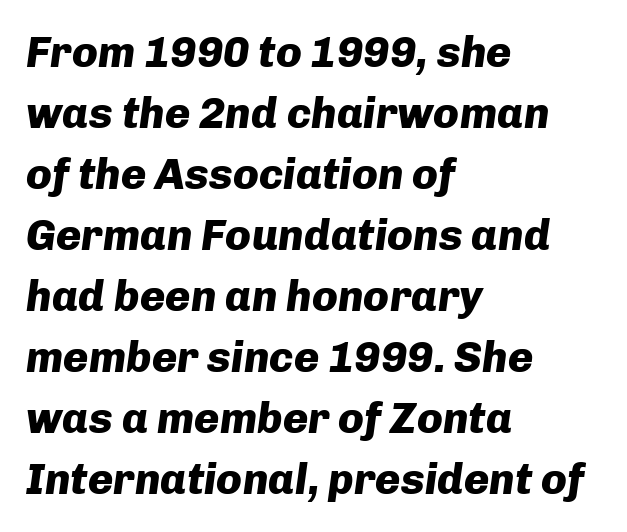
Q: Is the text bold? A: Yes.
Q: Is the text italic (slanted)? A: Yes, it leans right by about 8 degrees.
Q: Is the text underlined? A: No.
Q: How is the paragraph aligned? A: Left-aligned.
Q: Is the spacing between letters normal or unusually wide? A: Normal.
Q: Is the spacing between lines tight, normal or loose? A: Normal.
Q: Width (condensed, normal, or wide)? A: Normal.
Q: Stroke contrast? A: Low.
Q: x-height? A: Medium.
Q: Monospaced? A: No.
